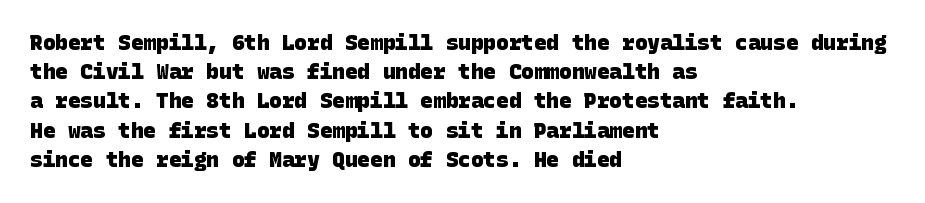
Q: Is the text bold? A: Yes.
Q: Is the text underlined? A: No.
Q: How is the paragraph aligned? A: Left-aligned.
Q: Is the spacing between letters normal or unusually wide? A: Normal.
Q: Is the spacing between lines tight, normal or loose? A: Normal.
